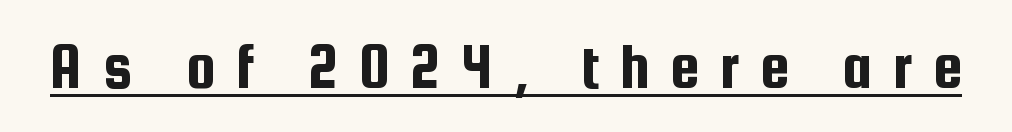
{"serif": "no", "italic": "no", "width": "condensed", "stroke_contrast": "low", "x_height": "medium", "monospaced": "no", "underline": "yes", "letter_spacing": "wide", "letter_spacing_em": 0.3, "glyph_px": 67}
